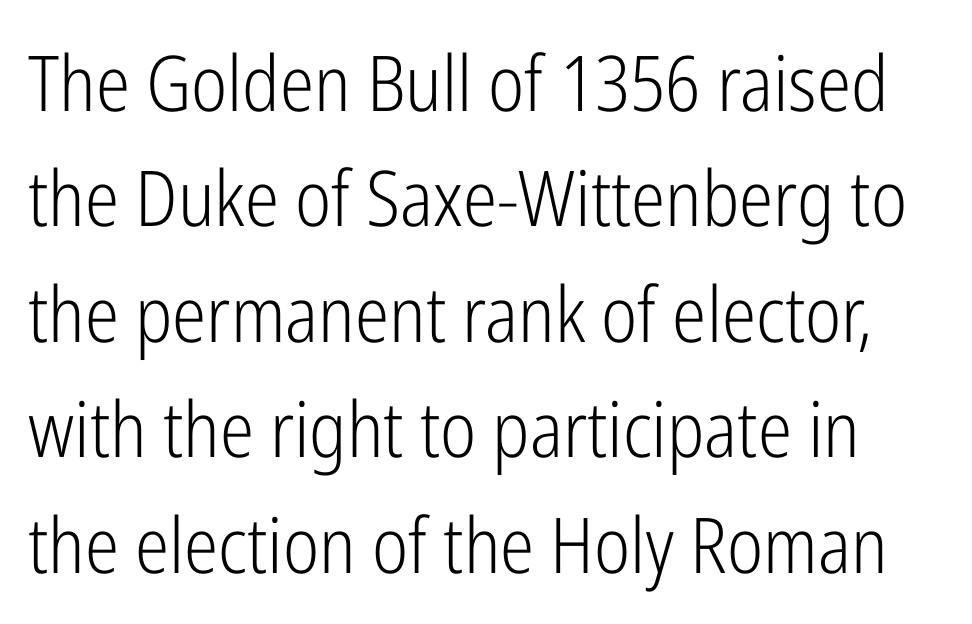
Q: Is the text bold? A: No.
Q: Is the text italic (slanted)? A: No, it is upright.
Q: Is the typeface a serif or a sans-serif typeface? A: Sans-serif.
Q: Is the text underlined? A: No.
Q: Is the spacing between letters normal or unusually wide? A: Normal.
Q: Is the spacing between lines tight, normal or loose? A: Normal.
Q: Width (condensed, normal, or wide)? A: Condensed.
Q: Stroke contrast? A: Low.
Q: x-height? A: Medium.
Q: Monospaced? A: No.
